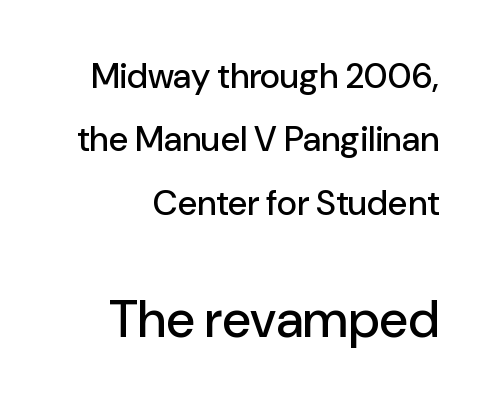
Q: Is the text italic (slanted)? A: No, it is upright.
Q: Is the typeface a serif or a sans-serif typeface? A: Sans-serif.
Q: Is the text underlined? A: No.
Q: Is the spacing between letters normal or unusually wide? A: Normal.
Q: Which block of text is set in a larger size, the first (top) or the second (bottom)? A: The second (bottom) one.
Q: Width (condensed, normal, or wide)? A: Normal.
Q: Stroke contrast? A: Low.
Q: x-height? A: Medium.
Q: Monospaced? A: No.
